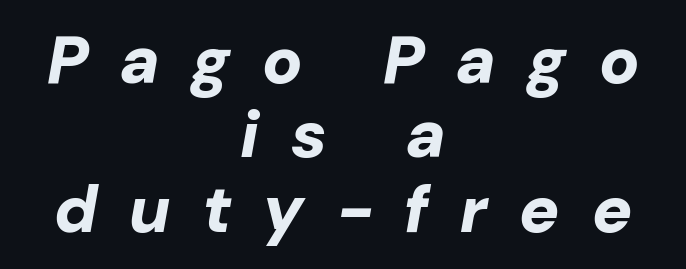
{"italic": "yes", "lean": "right", "slant_degrees": 10, "bold": "yes", "weight": "bold", "width": "normal", "stroke_contrast": "low", "x_height": "medium", "monospaced": "no", "underline": "no", "align": "center", "line_spacing": "tight", "line_spacing_ratio": 1.11, "letter_spacing": "wide", "letter_spacing_em": 0.48, "glyph_px": 67}
